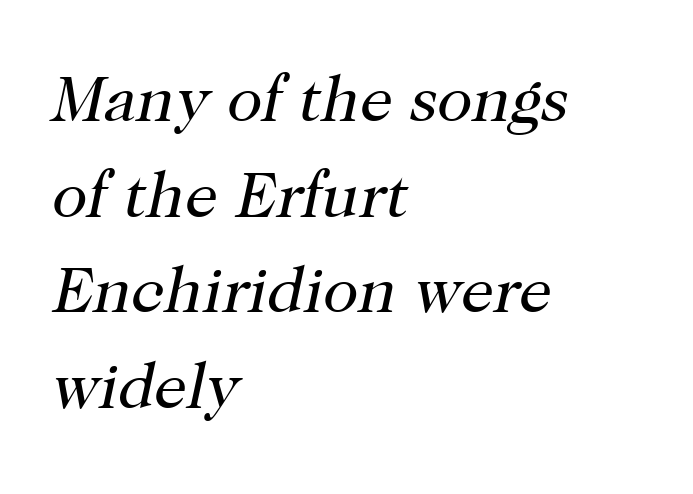
Q: Is the text bold? A: No.
Q: Is the text italic (slanted)? A: Yes, it leans right by about 12 degrees.
Q: Is the typeface a serif or a sans-serif typeface? A: Serif.
Q: Is the text underlined? A: No.
Q: How is the paragraph aligned? A: Left-aligned.
Q: Is the spacing between letters normal or unusually wide? A: Normal.
Q: Is the spacing between lines tight, normal or loose? A: Normal.
Q: Width (condensed, normal, or wide)? A: Normal.
Q: Stroke contrast? A: High.
Q: x-height? A: Medium.
Q: Monospaced? A: No.
